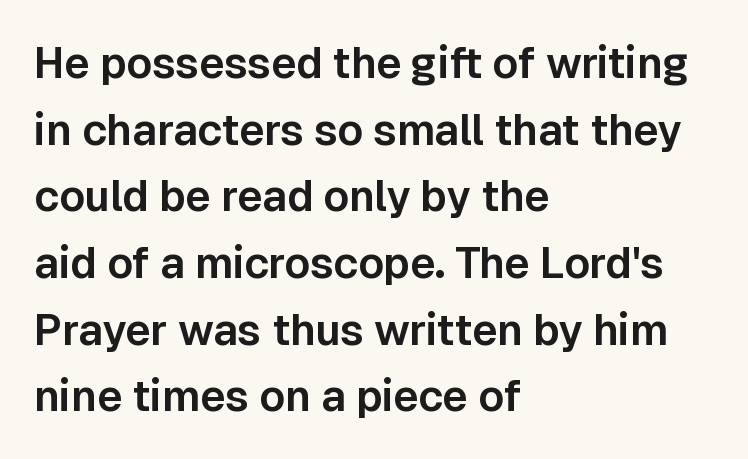
The image shows 43 px sans-serif type, upright; set left-aligned, normal line spacing (1.55x), normal letter spacing, not underlined; low stroke contrast and a medium x-height.
